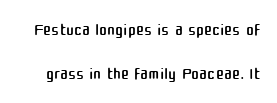
{"italic": "no", "bold": "no", "underline": "no", "line_spacing_ratio": 1.83, "letter_spacing": "normal", "letter_spacing_em": 0.0, "glyph_px": 24}
